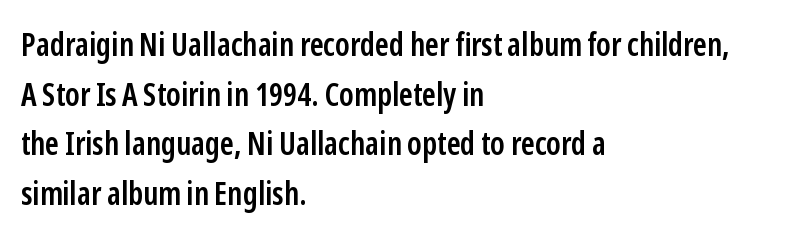
Check where the strokes stop: nothing finishes them off — pure sans. The type is set solid horizontally, with unmodified tracking. A bare baseline throughout the passage. Does the leading feel generous? No, just average. Emphasis by weight is partial: semibold. Is this a fixed-width face? No — the glyphs have proportional, varying widths.
